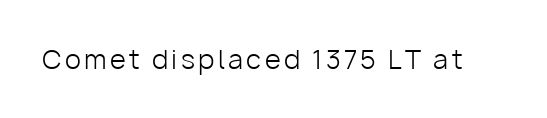
Q: Is the text bold? A: No.
Q: Is the text italic (slanted)? A: No, it is upright.
Q: Is the text underlined? A: No.
